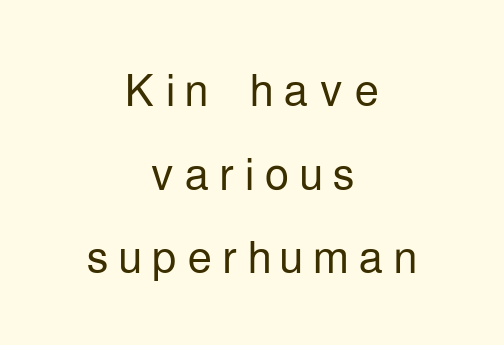
Unlike a traditional serif, this face leaves its strokes unadorned. A clean baseline with only descenders dipping below it. Rendered with straight, roman letterforms. Each new line begins a customary step beneath the previous one. These lines stack symmetrically, like a column narrowing and widening about its center.
